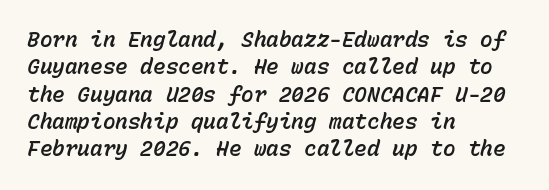
{"italic": "yes", "lean": "right", "slant_degrees": 15, "underline": "no", "align": "left", "line_spacing": "normal", "line_spacing_ratio": 1.3, "letter_spacing": "normal", "letter_spacing_em": 0.0, "glyph_px": 21}
